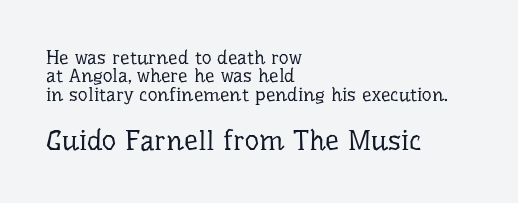
Q: Is the text bold? A: No.
Q: Is the text italic (slanted)? A: No, it is upright.
Q: Is the typeface a serif or a sans-serif typeface? A: Serif.
Q: Is the text underlined? A: No.
Q: How is the paragraph aligned? A: Left-aligned.
Q: Is the spacing between letters normal or unusually wide? A: Normal.
Q: Is the spacing between lines tight, normal or loose? A: Tight.
Q: Which block of text is set in a larger size, the first (top) or the second (bottom)? A: The second (bottom) one.
Q: Width (condensed, normal, or wide)? A: Normal.
Q: Stroke contrast? A: Low.
Q: x-height? A: Medium.
Q: Monospaced? A: No.
